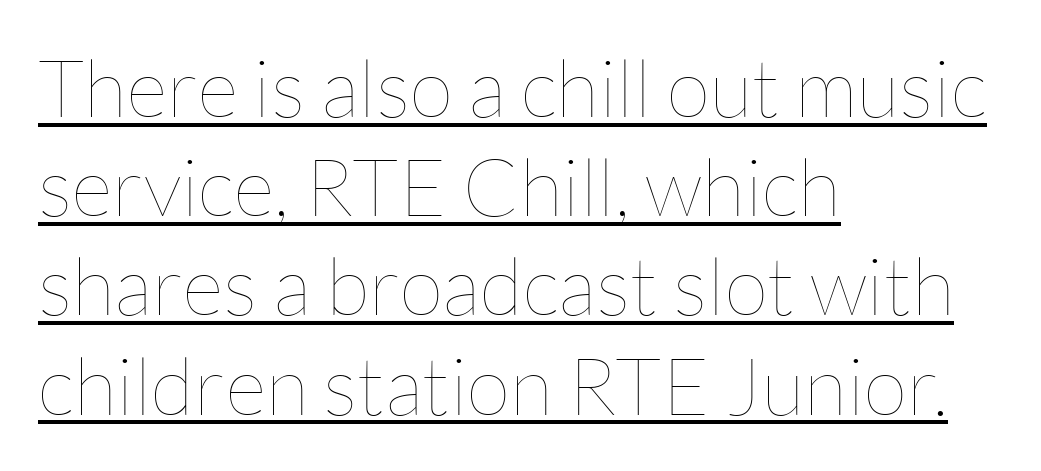
Q: Is the text bold? A: No.
Q: Is the text italic (slanted)? A: No, it is upright.
Q: Is the text underlined? A: Yes.
Q: How is the paragraph aligned? A: Left-aligned.
Q: Is the spacing between letters normal or unusually wide? A: Normal.
Q: Width (condensed, normal, or wide)? A: Normal.
Q: Stroke contrast? A: Low.
Q: x-height? A: Medium.
Q: Monospaced? A: No.
